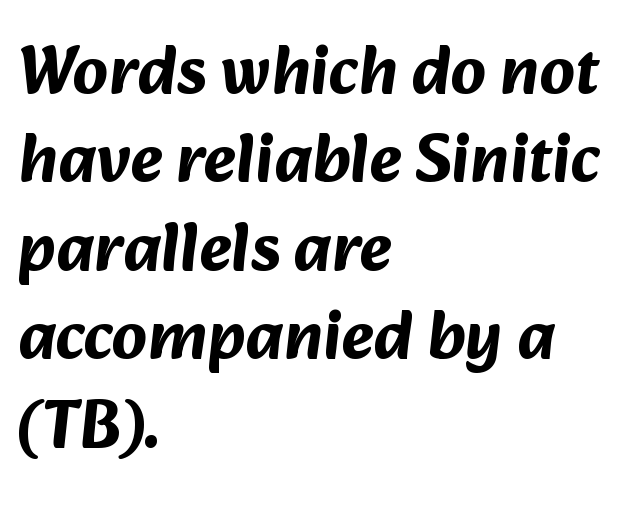
Q: Is the text bold? A: Yes.
Q: Is the typeface a serif or a sans-serif typeface? A: Sans-serif.
Q: Is the text underlined? A: No.
Q: How is the paragraph aligned? A: Left-aligned.
Q: Is the spacing between letters normal or unusually wide? A: Normal.
Q: Is the spacing between lines tight, normal or loose? A: Normal.
Q: Width (condensed, normal, or wide)? A: Normal.
Q: Stroke contrast? A: Medium.
Q: x-height? A: Medium.
Q: Monospaced? A: No.
